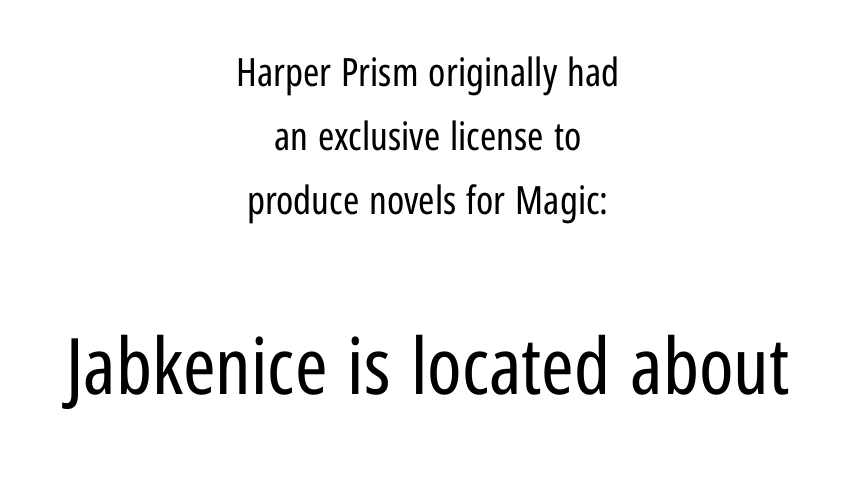
{"serif": "no", "italic": "no", "bold": "no", "weight": "regular", "width": "condensed", "stroke_contrast": "low", "x_height": "medium", "monospaced": "no", "underline": "no", "align": "center", "line_spacing": "normal", "line_spacing_ratio": 1.64, "letter_spacing": "normal", "letter_spacing_em": 0.0, "larger_block": "second", "size_ratio": 2.0, "glyph_px": 78}
